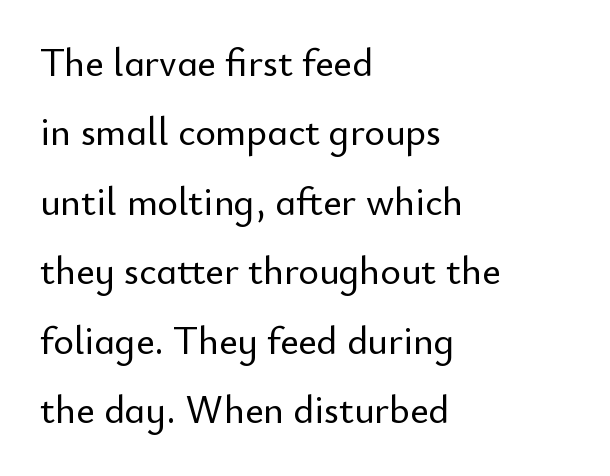
Q: Is the text italic (slanted)? A: No, it is upright.
Q: Is the typeface a serif or a sans-serif typeface? A: Sans-serif.
Q: Is the text underlined? A: No.
Q: How is the paragraph aligned? A: Left-aligned.
Q: Is the spacing between letters normal or unusually wide? A: Normal.
Q: Width (condensed, normal, or wide)? A: Normal.
Q: Stroke contrast? A: Low.
Q: x-height? A: Small.
Q: Monospaced? A: No.
